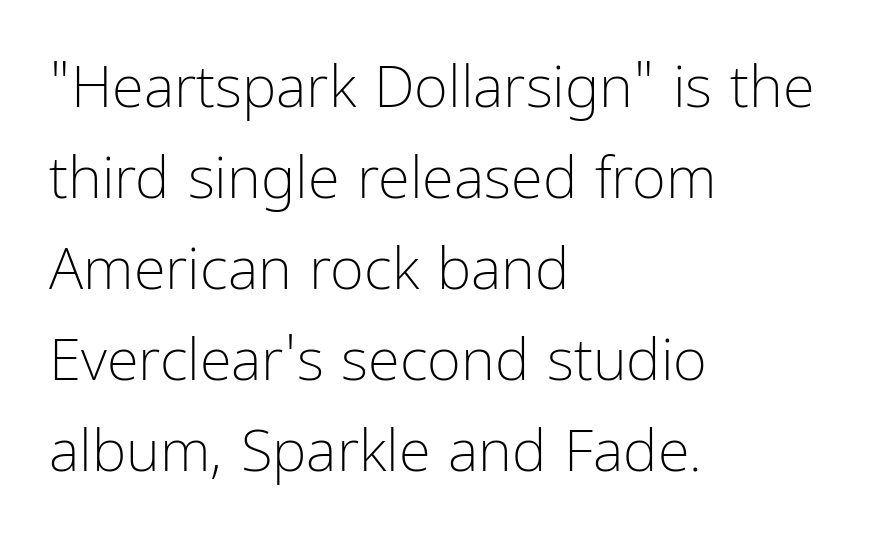
Note the varied advance widths — an 'i' is clearly narrower than an 'm'. The specimen reads as upright at a glance. Between one letter and the next there's only the usual sliver of space. Just letters on the line, the space beneath them empty.
